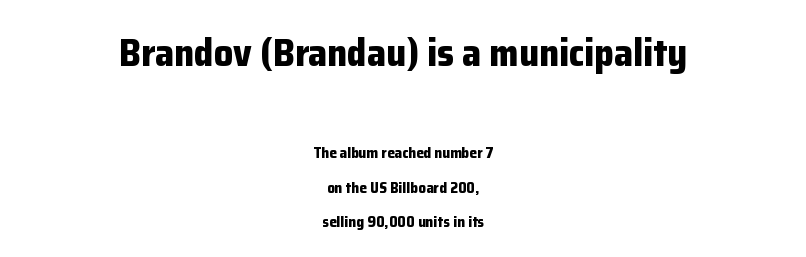
No italicization has been applied; the sample stays upright. Type size steps down from the first block to the second. Strokes here are thick enough to call this a true bold. Honestly, there is no underline to notice here at all. The face used here is proportionally spaced, like ordinary book or web type.
